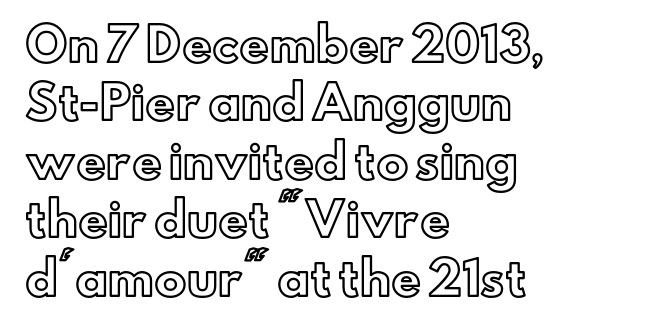
The gaps between neighbouring characters are ordinary and unremarkable. No italicization has been applied; the sample stays upright. Leftover space on each line is placed entirely after the last word. Vertical spacing — default. Check under the words: just untouched page.
